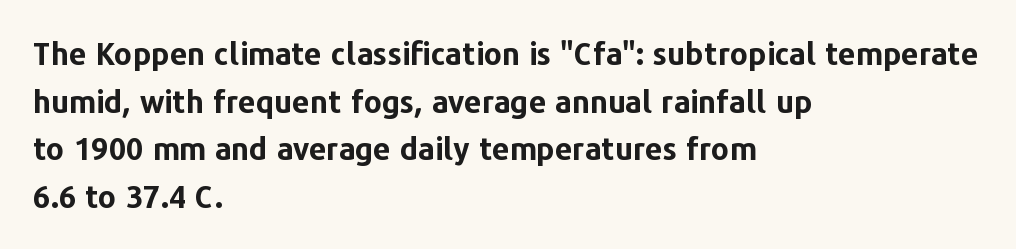
This is the regular roman posture of the typeface. Words float on clear page, feet unadorned. Honestly, the letter spacing is just normal — you wouldn't notice it. The ragged edge is on the right, which tells us the setting is flush left. Students, this is bold: see how much ink each stroke carries. This is sans-serif lettering, the kind often seen on screens and signage.
